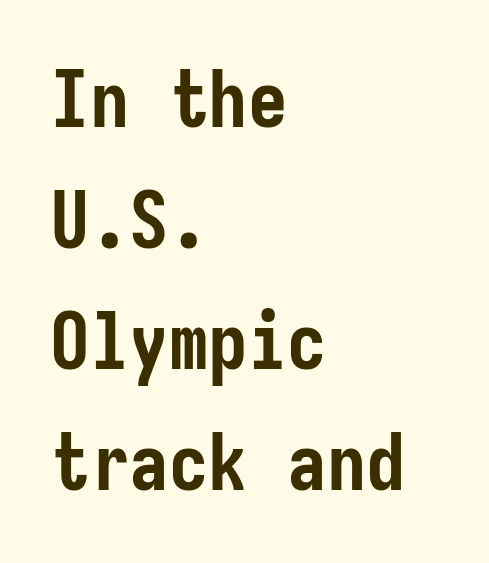
{"serif": "no", "italic": "no", "bold": "yes", "weight": "semibold", "width": "condensed", "stroke_contrast": "low", "x_height": "medium", "underline": "no", "align": "left", "line_spacing": "normal", "line_spacing_ratio": 1.53, "letter_spacing": "normal", "letter_spacing_em": 0.0, "glyph_px": 79}
